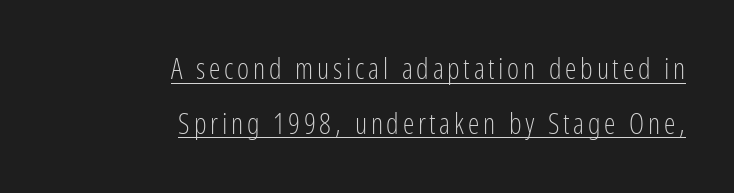
{"serif": "no", "italic": "no", "bold": "no", "weight": "light", "width": "condensed", "stroke_contrast": "low", "x_height": "medium", "monospaced": "no", "underline": "yes", "align": "right", "line_spacing_ratio": 1.89, "glyph_px": 29}
